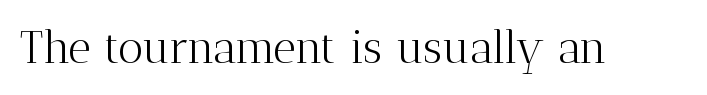
{"serif": "yes", "italic": "no", "bold": "no", "weight": "light", "width": "normal", "stroke_contrast": "medium", "x_height": "medium", "monospaced": "no", "underline": "no", "letter_spacing": "normal", "letter_spacing_em": 0.0, "glyph_px": 45}
